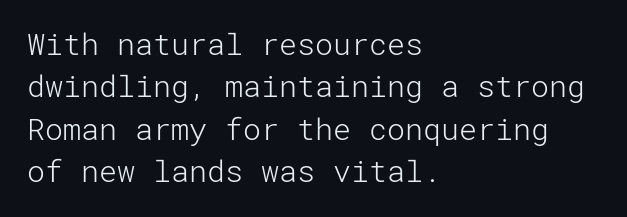
The image shows 30 px light sans-serif type, upright; set left-aligned, normal line spacing (1.41x), normal letter spacing, not underlined; low stroke contrast and a medium x-height.
